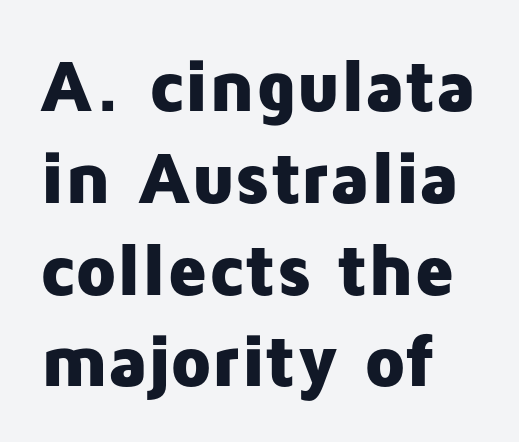
Decoration check: the copy has no underline. Regarding serifs, this sample does without them. The face used here is proportionally spaced, like ordinary book or web type. Between one letter and the next there's only the usual sliver of space.
